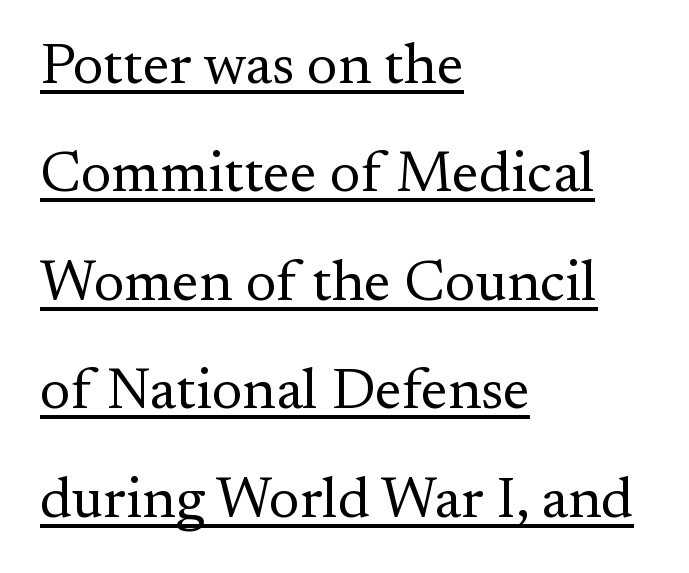
The image shows 58 px regular-weight serif type, upright; set left-aligned, line spacing 1.87x, normal letter spacing, underlined; medium stroke contrast and a small x-height.
